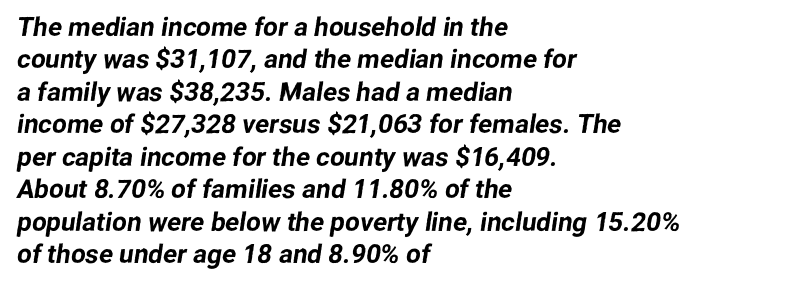
The image shows 26 px text type; set left-aligned, normal line spacing (1.25x), normal letter spacing, not underlined.
